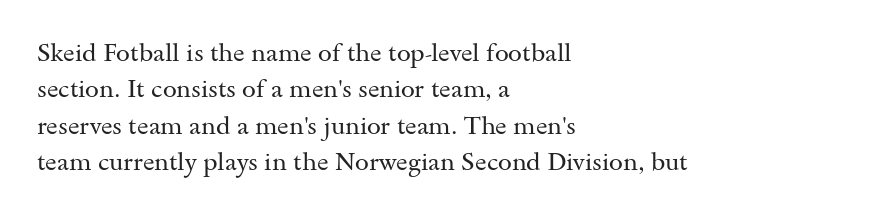
{"italic": "no", "bold": "no", "underline": "no", "align": "left", "line_spacing": "normal", "line_spacing_ratio": 1.46, "letter_spacing": "normal", "letter_spacing_em": 0.0, "glyph_px": 25}
